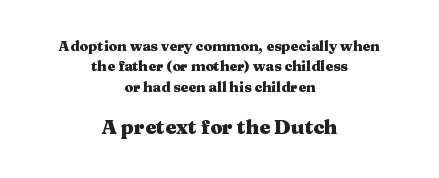
The image shows 20 px bold type, upright; set centered, normal line spacing (1.46x), normal letter spacing, not underlined; the second (bottom) block is 1.43x larger.
